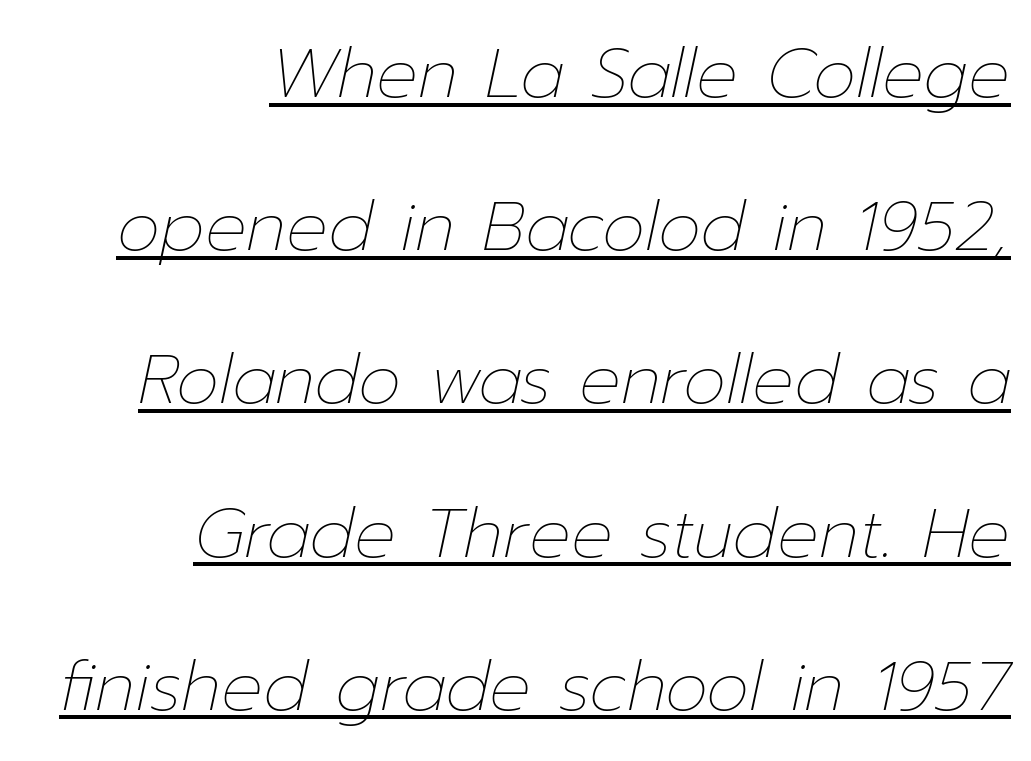
A typographer would call this underscored text. Casual observation: everything's shoved over to the right. The type is set solid horizontally, with unmodified tracking. Yep, that's italic — everything's leaning. Stems here are at most as thick as an everyday book face.
